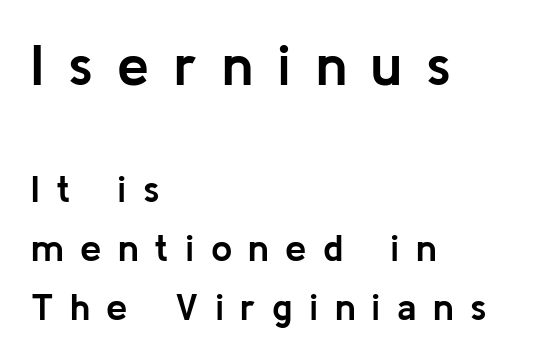
The image shows 57 px semibold sans-serif type, upright; set left-aligned, normal line spacing (1.56x), unusually wide letter spacing (+0.43 em), not underlined; the first (top) block is 1.5x larger; low stroke contrast and a medium x-height.
